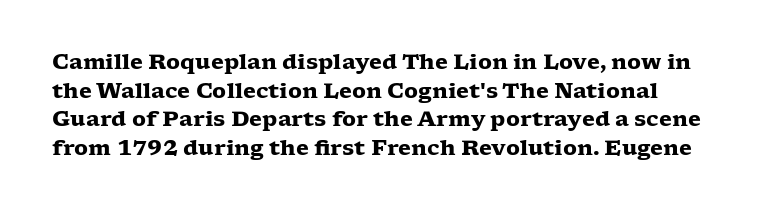
The image shows 21 px bold type, upright; set left-aligned, normal line spacing (1.36x), normal letter spacing, not underlined.
